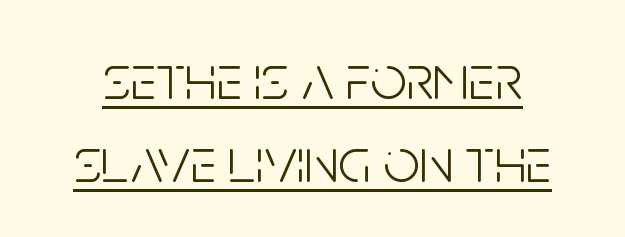
Q: Is the text bold? A: No.
Q: Is the text italic (slanted)? A: No, it is upright.
Q: Is the typeface a serif or a sans-serif typeface? A: Sans-serif.
Q: Is the text underlined? A: Yes.
Q: Is the spacing between letters normal or unusually wide? A: Normal.
Q: Is the spacing between lines tight, normal or loose? A: Normal.
Q: Width (condensed, normal, or wide)? A: Condensed.
Q: Stroke contrast? A: Low.
Q: x-height? A: Large.
Q: Monospaced? A: No.
